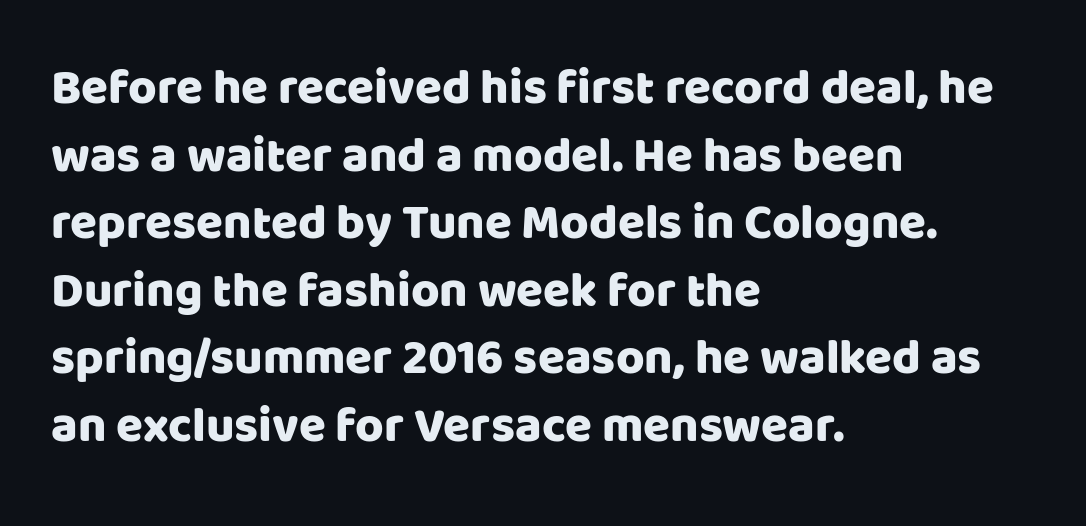
Q: Is the text italic (slanted)? A: No, it is upright.
Q: Is the typeface a serif or a sans-serif typeface? A: Sans-serif.
Q: Is the text underlined? A: No.
Q: How is the paragraph aligned? A: Left-aligned.
Q: Is the spacing between letters normal or unusually wide? A: Normal.
Q: Is the spacing between lines tight, normal or loose? A: Normal.
Q: Width (condensed, normal, or wide)? A: Normal.
Q: Stroke contrast? A: Low.
Q: x-height? A: Large.
Q: Monospaced? A: No.
